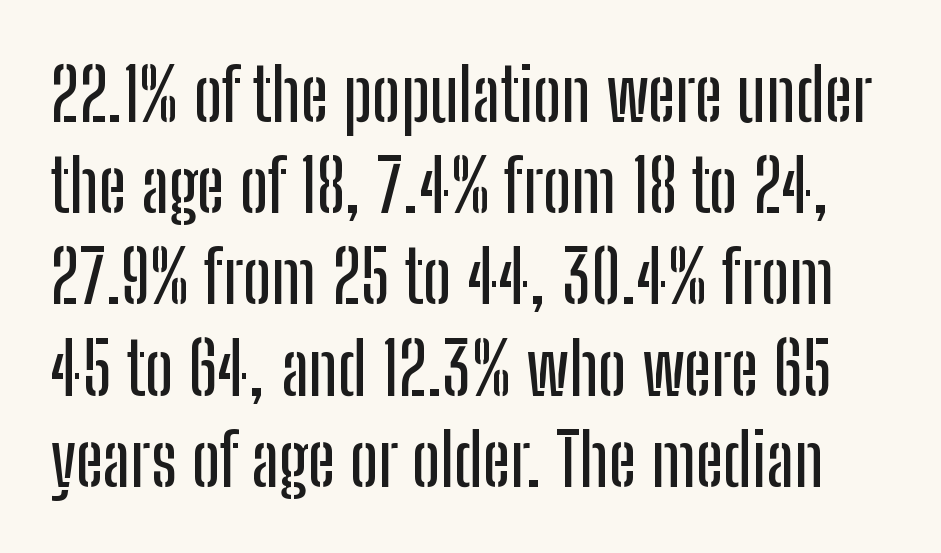
Q: Is the text italic (slanted)? A: No, it is upright.
Q: Is the typeface a serif or a sans-serif typeface? A: Sans-serif.
Q: Is the text underlined? A: No.
Q: Is the spacing between letters normal or unusually wide? A: Normal.
Q: Is the spacing between lines tight, normal or loose? A: Normal.
Q: Width (condensed, normal, or wide)? A: Condensed.
Q: Stroke contrast? A: Low.
Q: x-height? A: Medium.
Q: Monospaced? A: No.
